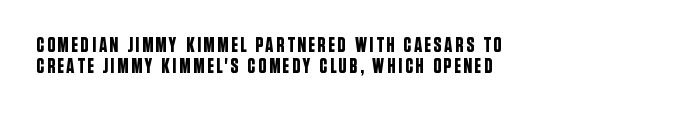
Q: Is the text italic (slanted)? A: No, it is upright.
Q: Is the text underlined? A: No.
Q: How is the paragraph aligned? A: Left-aligned.
Q: Is the spacing between lines tight, normal or loose? A: Tight.
